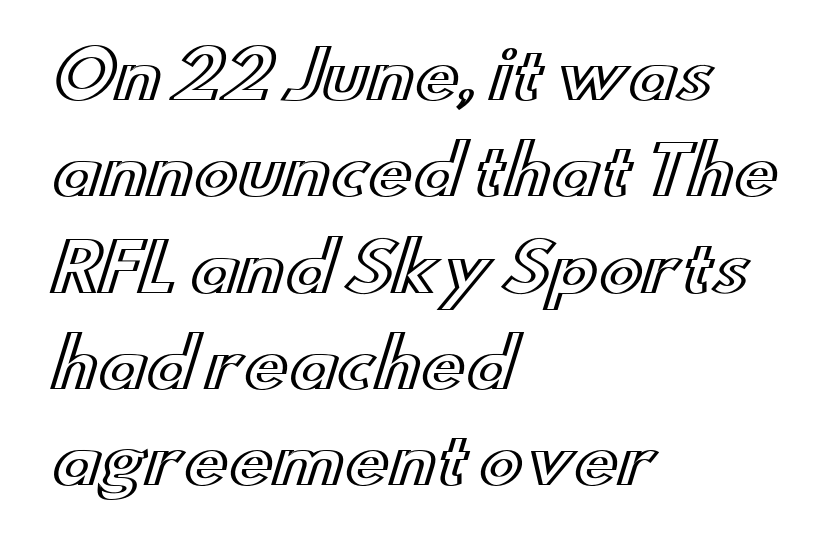
Q: Is the text italic (slanted)? A: Yes.
Q: Is the text underlined? A: No.
Q: How is the paragraph aligned? A: Left-aligned.
Q: Is the spacing between letters normal or unusually wide? A: Normal.
Q: Is the spacing between lines tight, normal or loose? A: Normal.
Q: Width (condensed, normal, or wide)? A: Wide.
Q: x-height? A: Small.
Q: Monospaced? A: No.
